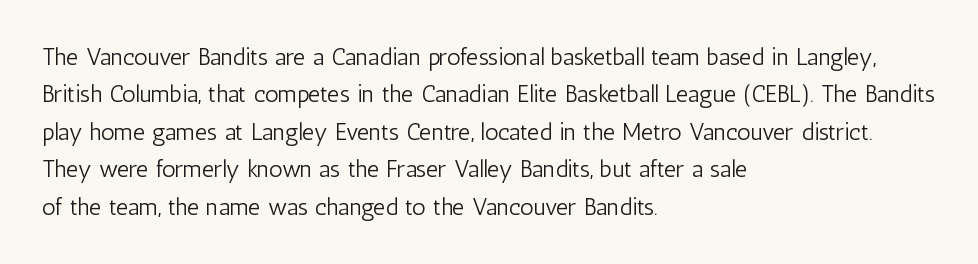
Q: Is the text bold? A: No.
Q: Is the text italic (slanted)? A: No, it is upright.
Q: Is the text underlined? A: No.
Q: How is the paragraph aligned? A: Left-aligned.
Q: Is the spacing between letters normal or unusually wide? A: Normal.
Q: Is the spacing between lines tight, normal or loose? A: Normal.
